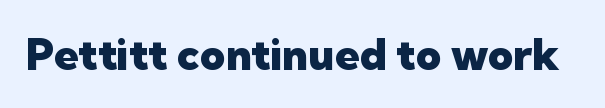
Q: Is the text bold? A: Yes.
Q: Is the text italic (slanted)? A: No, it is upright.
Q: Is the typeface a serif or a sans-serif typeface? A: Sans-serif.
Q: Is the text underlined? A: No.
Q: Is the spacing between letters normal or unusually wide? A: Normal.
Q: Width (condensed, normal, or wide)? A: Normal.
Q: Stroke contrast? A: Low.
Q: x-height? A: Medium.
Q: Monospaced? A: No.
